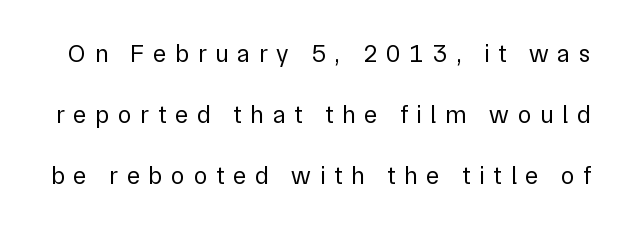
The image shows 25 px text type, upright; set loose line spacing (2.44x), unusually wide letter spacing (+0.35 em), not underlined.
